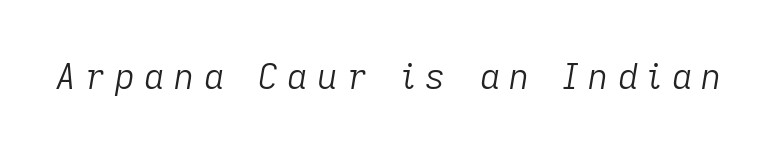
The image shows 35 px light type, italic (leaning right); set unusually wide letter spacing (+0.27 em), not underlined; low stroke contrast and a medium x-height.
